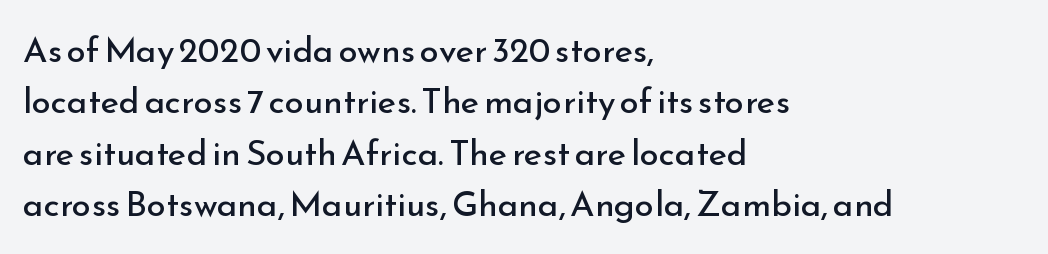
{"serif": "no", "italic": "no", "bold": "no", "weight": "regular", "width": "normal", "stroke_contrast": "low", "x_height": "small", "monospaced": "no", "underline": "no", "align": "left", "line_spacing": "normal", "line_spacing_ratio": 1.47, "letter_spacing": "normal", "letter_spacing_em": 0.0, "glyph_px": 35}
